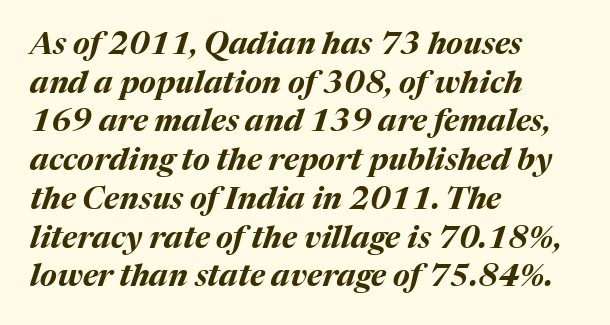
{"italic": "yes", "lean": "right", "slant_degrees": 17, "bold": "yes", "weight": "bold", "width": "normal", "stroke_contrast": "medium", "x_height": "medium", "monospaced": "no", "underline": "no", "align": "left", "line_spacing": "normal", "line_spacing_ratio": 1.25, "letter_spacing": "normal", "letter_spacing_em": 0.0, "glyph_px": 31}
